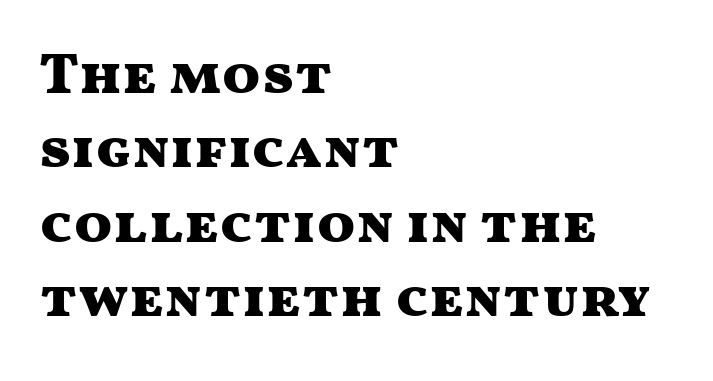
The image shows 56 px heavy, wide sans-serif type, upright; set left-aligned, normal line spacing (1.33x), normal letter spacing, not underlined; medium stroke contrast and a medium x-height.
